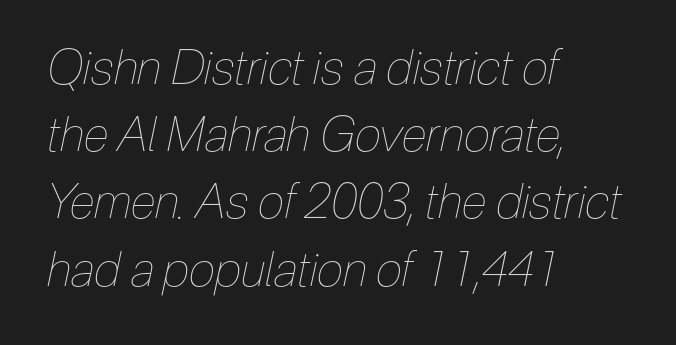
{"italic": "yes", "lean": "right", "slant_degrees": 12, "bold": "no", "weight": "thin", "width": "condensed", "stroke_contrast": "low", "x_height": "medium", "monospaced": "no", "underline": "no", "align": "left", "line_spacing": "normal", "line_spacing_ratio": 1.4, "letter_spacing": "normal", "letter_spacing_em": 0.0, "glyph_px": 48}
